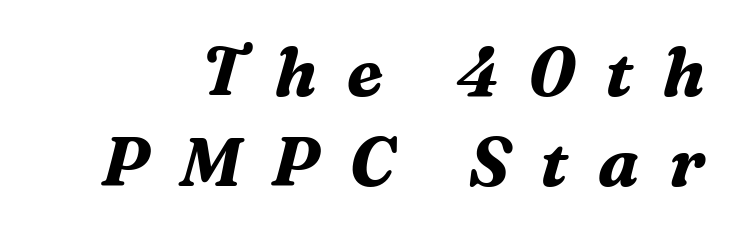
{"serif": "yes", "italic": "yes", "lean": "right", "slant_degrees": 16, "bold": "yes", "weight": "bold", "width": "normal", "stroke_contrast": "medium", "x_height": "medium", "monospaced": "no", "underline": "no", "line_spacing": "normal", "line_spacing_ratio": 1.32, "letter_spacing": "wide", "letter_spacing_em": 0.44, "glyph_px": 68}
